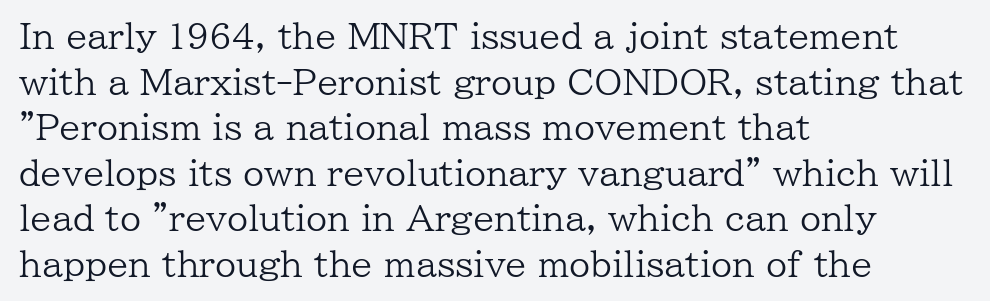
Q: Is the text bold? A: No.
Q: Is the text italic (slanted)? A: No, it is upright.
Q: Is the typeface a serif or a sans-serif typeface? A: Serif.
Q: Is the text underlined? A: No.
Q: How is the paragraph aligned? A: Left-aligned.
Q: Is the spacing between letters normal or unusually wide? A: Normal.
Q: Is the spacing between lines tight, normal or loose? A: Normal.
Q: Width (condensed, normal, or wide)? A: Normal.
Q: Stroke contrast? A: Low.
Q: x-height? A: Medium.
Q: Monospaced? A: No.
